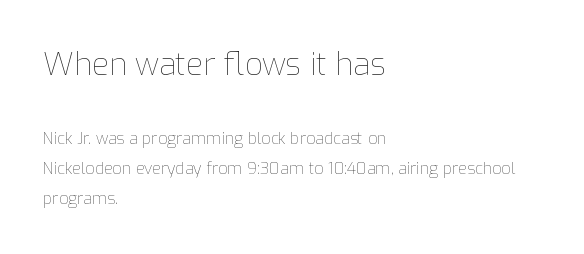
{"italic": "no", "bold": "no", "weight": "thin", "width": "normal", "stroke_contrast": "low", "x_height": "medium", "monospaced": "no", "underline": "no", "align": "left", "line_spacing": "loose", "line_spacing_ratio": 1.9, "letter_spacing": "normal", "letter_spacing_em": 0.0, "larger_block": "first", "size_ratio": 1.94, "glyph_px": 31}
